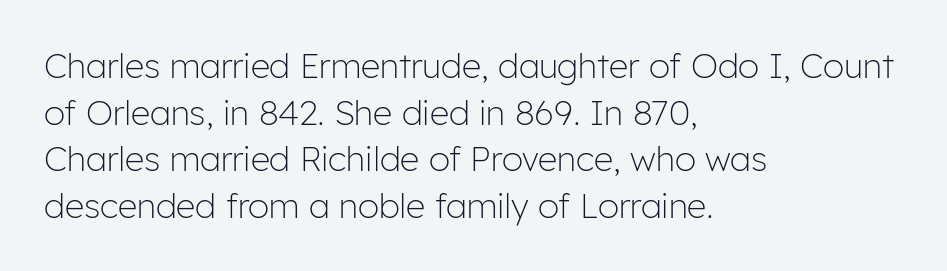
The image shows 34 px light sans-serif type, upright; set left-aligned, normal line spacing (1.37x), normal letter spacing, not underlined; low stroke contrast and a medium x-height.
